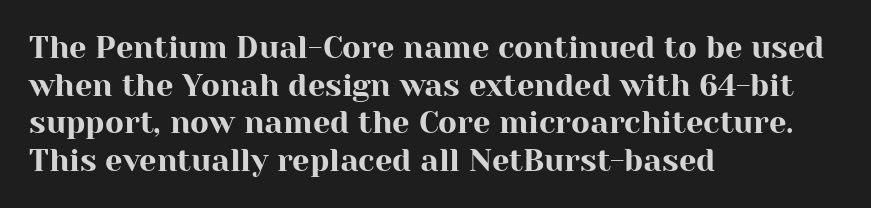
Q: Is the text italic (slanted)? A: No, it is upright.
Q: Is the typeface a serif or a sans-serif typeface? A: Serif.
Q: Is the text underlined? A: No.
Q: How is the paragraph aligned? A: Left-aligned.
Q: Is the spacing between letters normal or unusually wide? A: Normal.
Q: Width (condensed, normal, or wide)? A: Normal.
Q: Stroke contrast? A: High.
Q: x-height? A: Medium.
Q: Monospaced? A: No.
